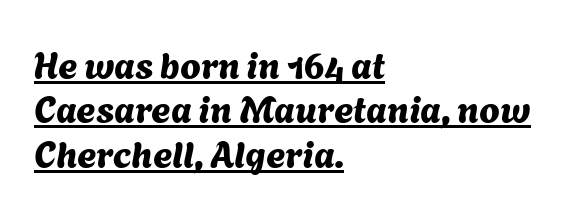
The image shows 37 px sans-serif type; set left-aligned, line spacing 1.2x, normal letter spacing, underlined; medium stroke contrast and a medium x-height.
